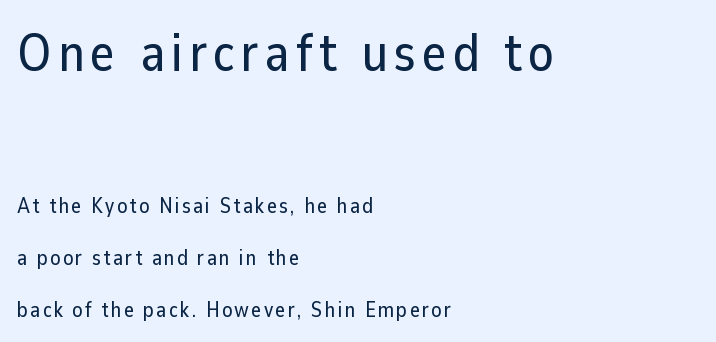
What kind of face is this? One without serifs — a sans. The passage shown is typed in a proportional face where columns would drift. Decoration check: the copy has no underline. Notice the wide empty band between every row — that's loose leading. Posture: upright roman.
